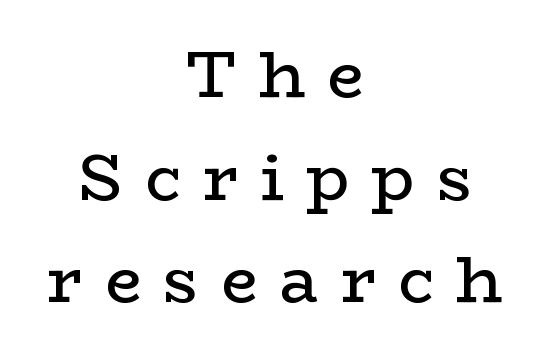
{"serif": "yes", "italic": "no", "bold": "no", "weight": "regular", "width": "wide", "stroke_contrast": "low", "x_height": "medium", "monospaced": "no", "underline": "no", "align": "center", "line_spacing": "normal", "line_spacing_ratio": 1.58, "letter_spacing": "wide", "letter_spacing_em": 0.34, "glyph_px": 65}
